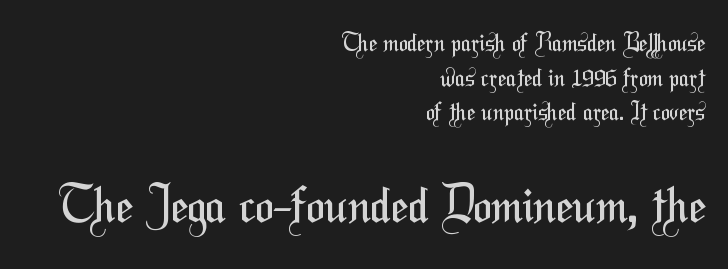
{"serif": "no", "bold": "no", "weight": "regular", "width": "condensed", "stroke_contrast": "medium", "x_height": "medium", "monospaced": "no", "underline": "no", "align": "right", "line_spacing": "normal", "line_spacing_ratio": 1.44, "letter_spacing": "normal", "letter_spacing_em": 0.0, "larger_block": "second", "size_ratio": 2.04, "glyph_px": 49}
